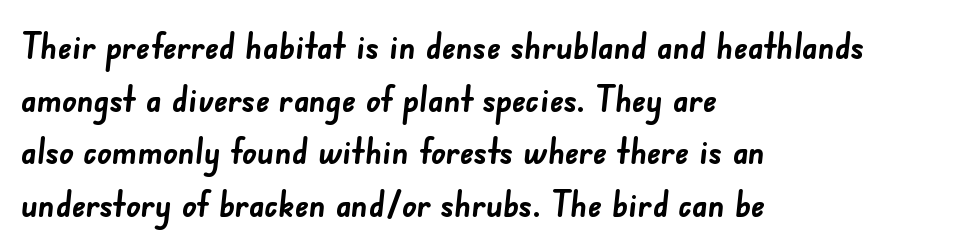
{"serif": "no", "bold": "yes", "weight": "semibold", "width": "normal", "stroke_contrast": "low", "x_height": "small", "monospaced": "no", "underline": "no", "align": "left", "line_spacing": "normal", "line_spacing_ratio": 1.46, "letter_spacing": "normal", "letter_spacing_em": 0.0, "glyph_px": 36}
